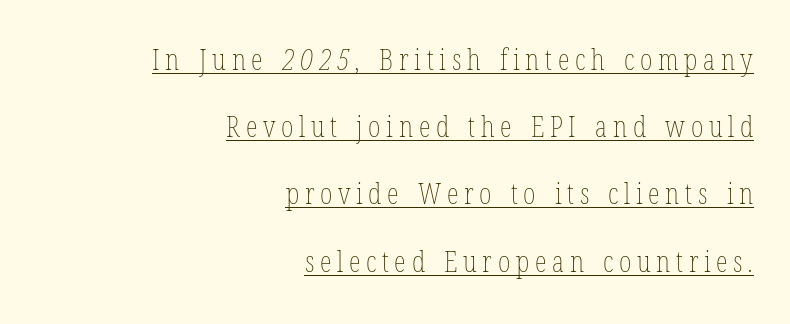
{"bold": "no", "weight": "thin", "width": "condensed", "stroke_contrast": "low", "x_height": "medium", "monospaced": "no", "underline": "yes", "align": "right", "line_spacing": "loose", "line_spacing_ratio": 2.24, "glyph_px": 30}
